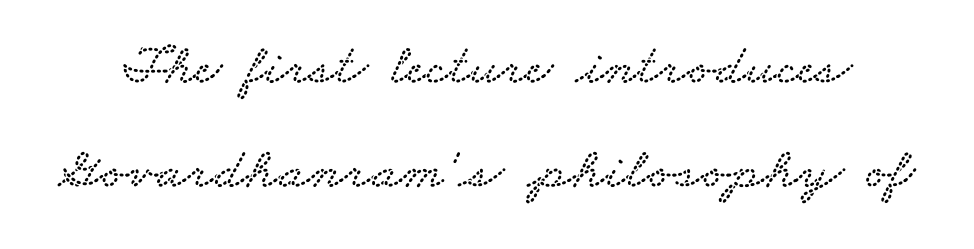
The image shows 58 px wide serif type; set line spacing 1.79x, normal letter spacing, not underlined; low stroke contrast and a small x-height.
